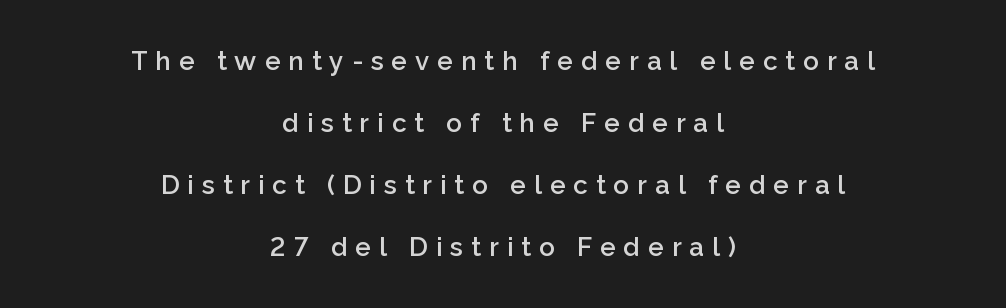
The image shows 26 px text type, upright; set centered, loose line spacing (2.38x), unusually wide letter spacing (+0.31 em), not underlined.
